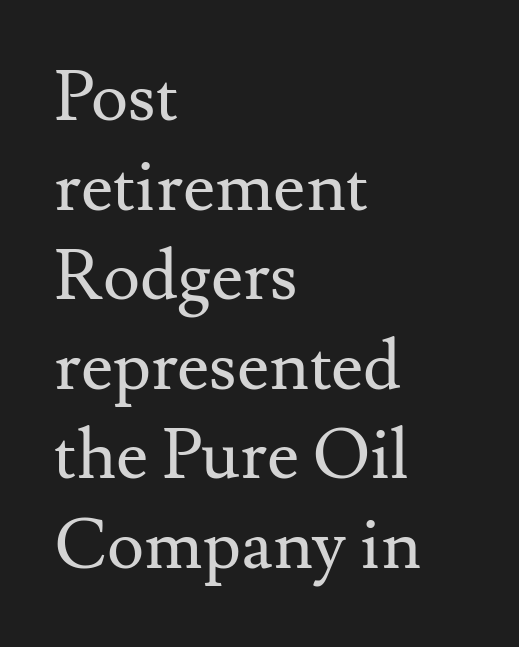
The image shows 70 px regular-weight serif type, upright; set left-aligned, normal line spacing (1.28x), normal letter spacing, not underlined; medium stroke contrast and a small x-height.
